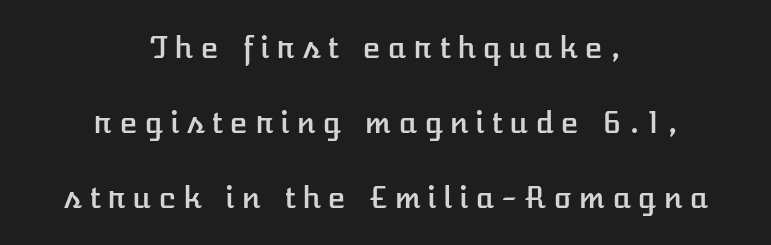
The image shows 30 px text type, upright; set centered, loose line spacing (2.5x), unusually wide letter spacing (+0.23 em), not underlined; low stroke contrast and a medium x-height.
